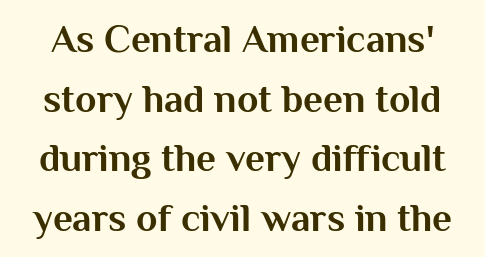
Has an underline been added? It has not. Short note: letters normally spaced. This sample has the flowing, uneven cadence of proportional lettering. Every letter is thick-stroked: bold, no question. No italicization has been applied; the sample stays upright.
